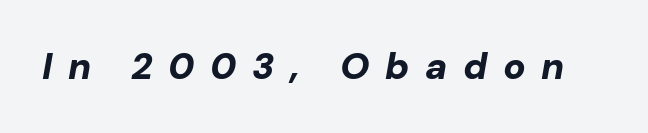
Q: Is the text bold? A: Yes.
Q: Is the text italic (slanted)? A: Yes, it leans right by about 10 degrees.
Q: Is the text underlined? A: No.
Q: Is the spacing between letters normal or unusually wide? A: Unusually wide.
Q: Width (condensed, normal, or wide)? A: Normal.
Q: Stroke contrast? A: Low.
Q: x-height? A: Medium.
Q: Monospaced? A: No.
